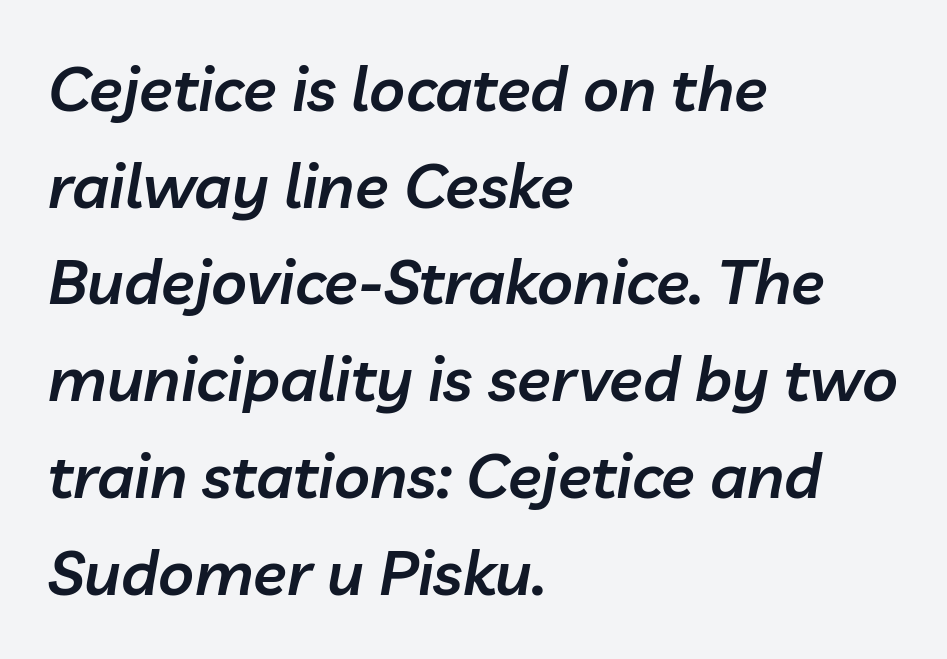
This is moderately heavy type, rendered in semibold. The type is set solid horizontally, with unmodified tracking. These lines were composed using italics. Whoever set this chose a conventional vertical rhythm. Decoration check: the copy has no underline. A typesetter would call this proportional, since set widths differ per character.
